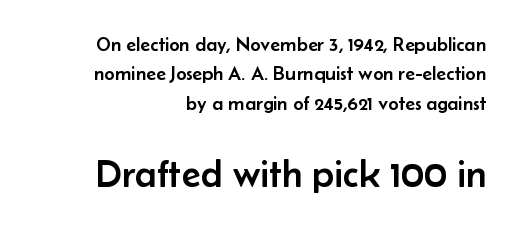
{"serif": "no", "italic": "no", "width": "normal", "stroke_contrast": "low", "x_height": "small", "monospaced": "no", "underline": "no", "align": "right", "line_spacing": "normal", "line_spacing_ratio": 1.47, "letter_spacing": "normal", "letter_spacing_em": 0.0, "larger_block": "second", "size_ratio": 1.95, "glyph_px": 39}
